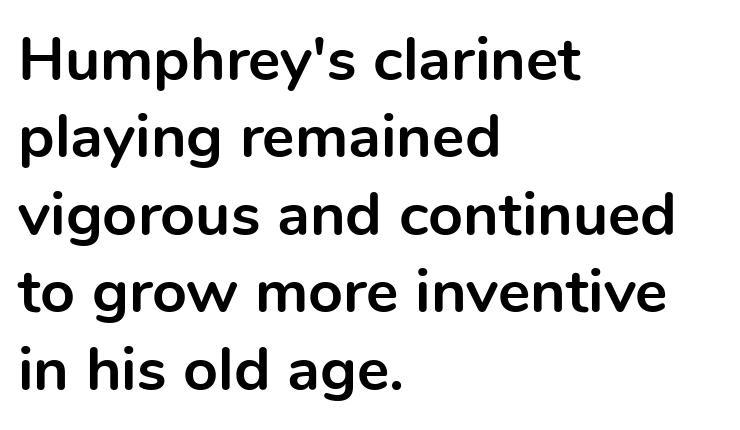
{"serif": "no", "italic": "no", "bold": "yes", "weight": "bold", "width": "normal", "x_height": "medium", "monospaced": "no", "underline": "no", "align": "left", "line_spacing": "normal", "line_spacing_ratio": 1.27, "letter_spacing": "normal", "letter_spacing_em": 0.0, "glyph_px": 61}
